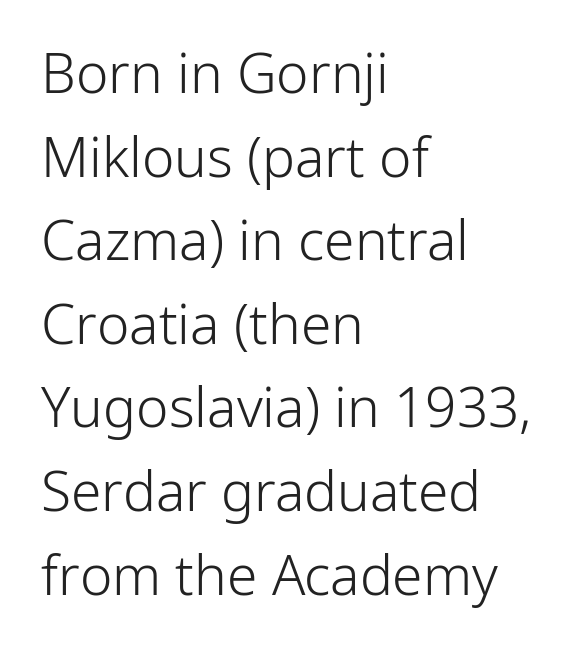
The image shows 55 px light sans-serif type, upright; set left-aligned, normal line spacing (1.52x), normal letter spacing, not underlined; low stroke contrast and a medium x-height.
